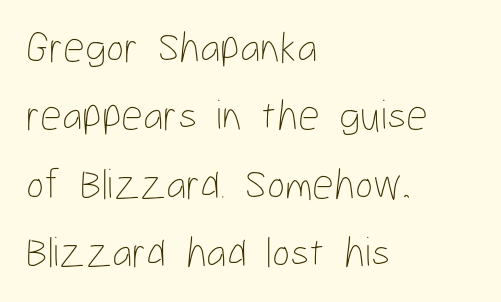
The specimen omits any rule beneath the text block's lines. Letter spacing: default. Each line starts at the same left margin while the right side varies. This sample keeps an unexceptional amount of space between lines. Posture: vertical. This reads as an unemphasized weight, regular at the heaviest.
